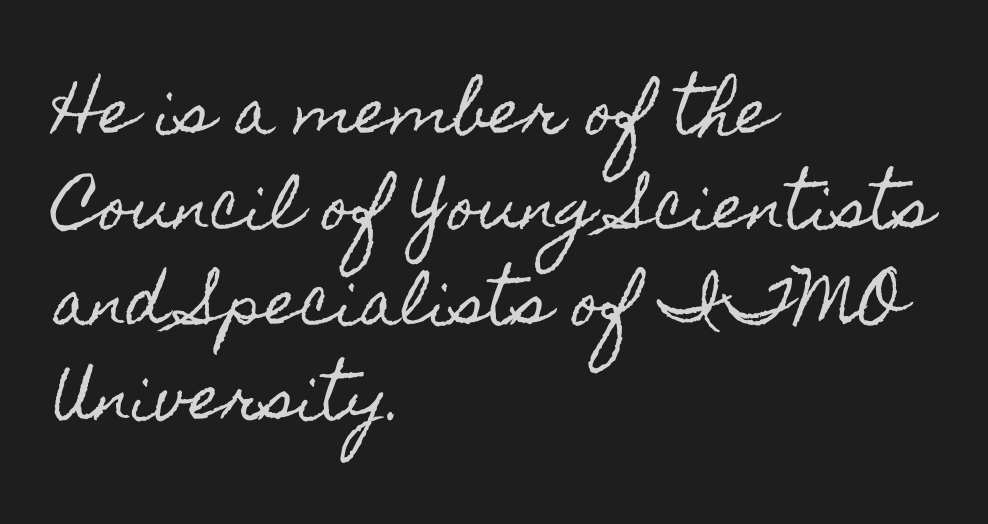
Q: Is the text italic (slanted)? A: Yes.
Q: Is the text underlined? A: No.
Q: How is the paragraph aligned? A: Left-aligned.
Q: Is the spacing between letters normal or unusually wide? A: Normal.
Q: Is the spacing between lines tight, normal or loose? A: Normal.
Q: Width (condensed, normal, or wide)? A: Condensed.
Q: x-height? A: Small.
Q: Monospaced? A: No.
